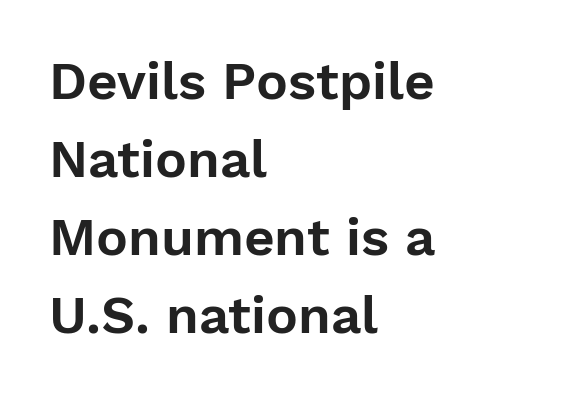
Default kerning and tracking; the words read as compact shapes. Here the designer chose a conventional face with non-uniform glyph widths. Notice how the stems are strictly vertical — no italics here. If you drew a ruler down the left edge, every line would touch it.
